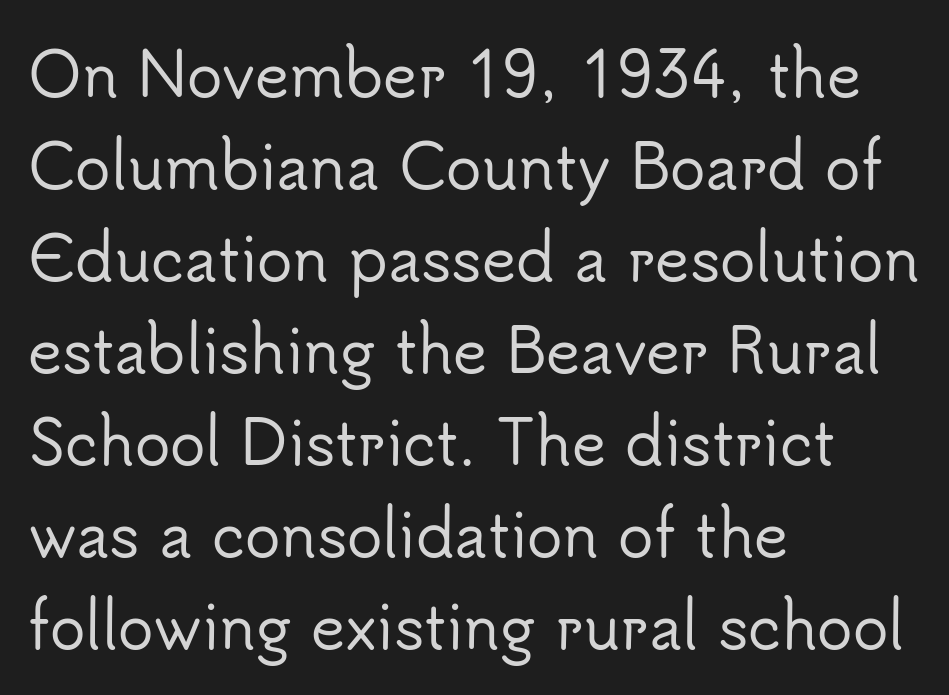
The image shows 59 px sans-serif type, upright; set left-aligned, normal line spacing (1.56x), normal letter spacing, not underlined; low stroke contrast and a small x-height.
